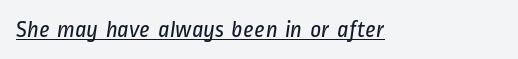
{"bold": "no", "underline": "yes", "letter_spacing": "normal", "letter_spacing_em": 0.0, "glyph_px": 24}
